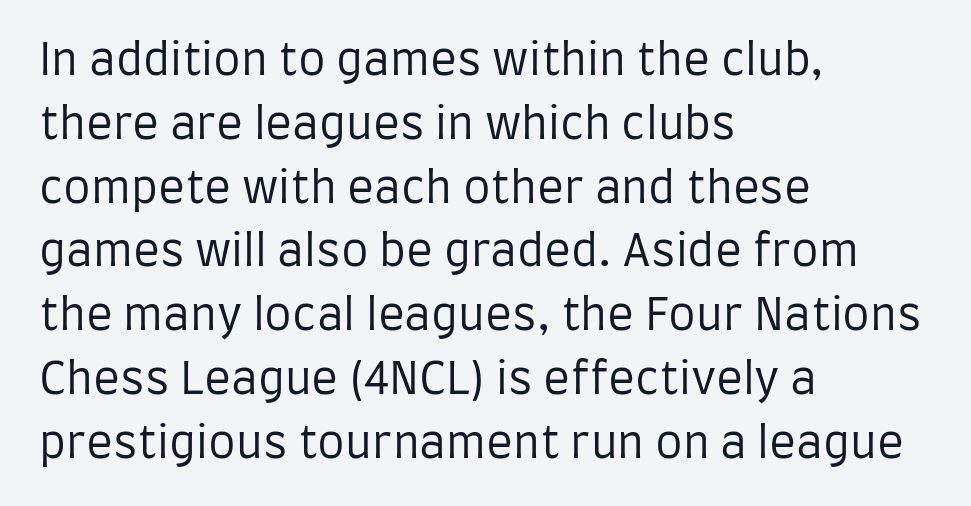
The image shows 44 px regular-weight, condensed sans-serif type, upright; set left-aligned, normal line spacing (1.45x), normal letter spacing, not underlined; low stroke contrast and a large x-height.
